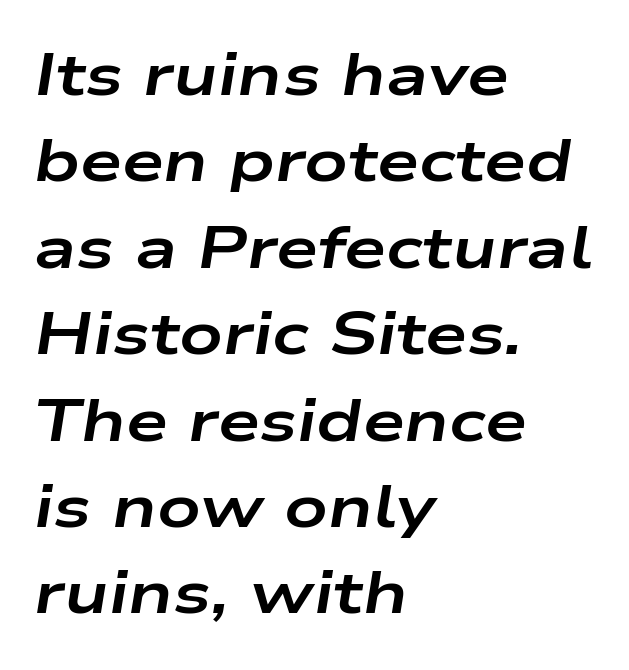
{"italic": "yes", "lean": "right", "slant_degrees": 9, "bold": "yes", "weight": "bold", "width": "wide", "stroke_contrast": "low", "x_height": "medium", "monospaced": "no", "underline": "no", "align": "left", "line_spacing": "normal", "line_spacing_ratio": 1.44, "letter_spacing": "normal", "letter_spacing_em": 0.0, "glyph_px": 60}
